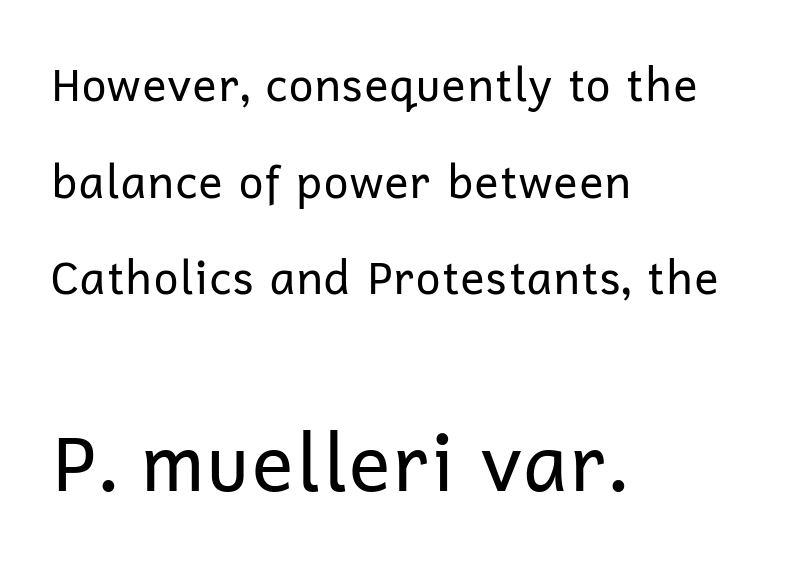
Think standard paragraph weight, or any step lighter than that. The designer gave the closing block more size than the opening block. Nothing sits at the stroke ends, so this counts as sans-serif. You could not count columns in this text — the font is proportionally spaced. These lines are set flush left with a ragged right edge.
